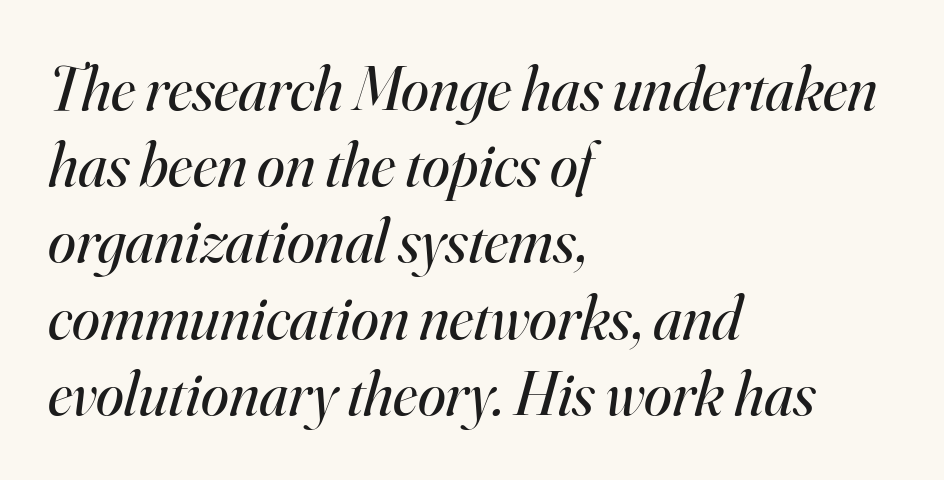
The typesetter chose a ragged-right arrangement here. Look at the tracking — it's just the regular setting, nothing added. The letters look calm and open, with moderate or lighter stems. These lines are rendered in a variable-pitch font.
